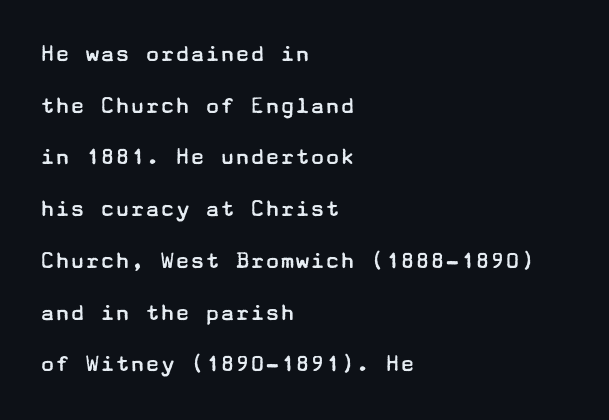
Q: Is the text bold? A: No.
Q: Is the text italic (slanted)? A: No, it is upright.
Q: Is the text underlined? A: No.
Q: How is the paragraph aligned? A: Left-aligned.
Q: Is the spacing between letters normal or unusually wide? A: Normal.
Q: Is the spacing between lines tight, normal or loose? A: Loose.
